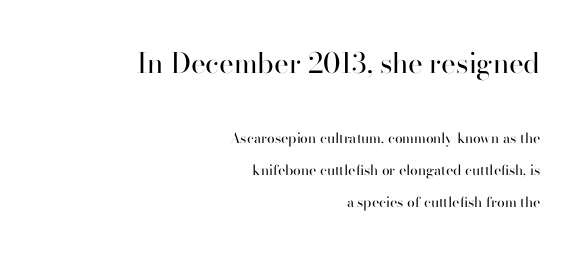
{"serif": "yes", "italic": "no", "bold": "no", "weight": "regular", "width": "normal", "stroke_contrast": "high", "x_height": "small", "monospaced": "no", "underline": "no", "align": "right", "line_spacing": "loose", "line_spacing_ratio": 2.27, "letter_spacing": "normal", "letter_spacing_em": 0.0, "larger_block": "first", "size_ratio": 2.0, "glyph_px": 28}
